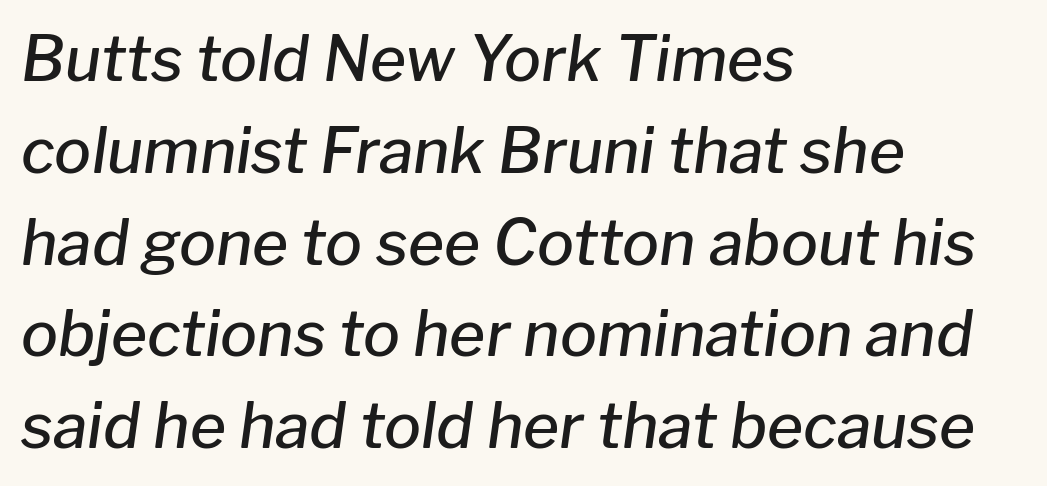
The image shows 62 px semibold type, italic (leaning right); set left-aligned, normal line spacing (1.48x), normal letter spacing, not underlined; low stroke contrast and a medium x-height.
